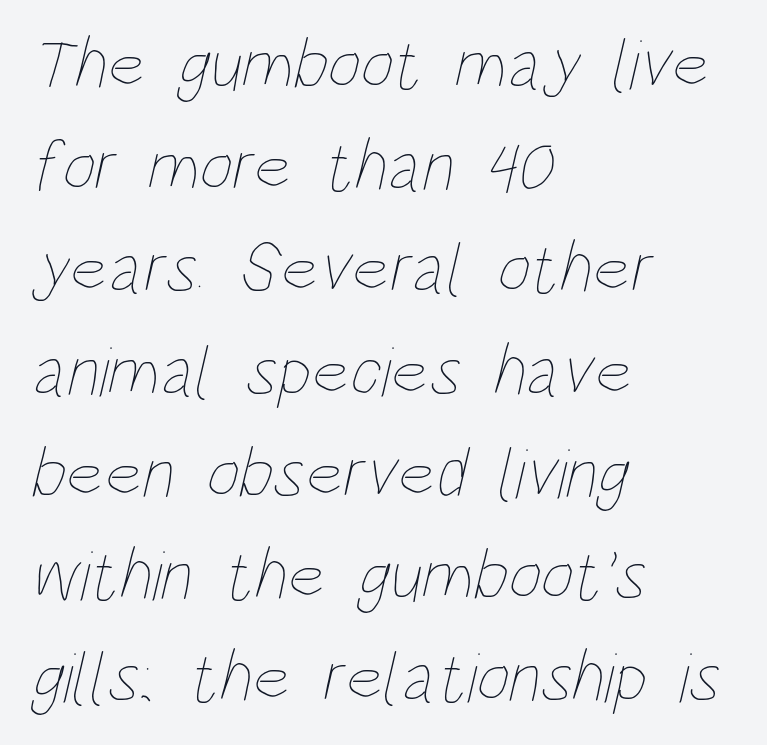
The image shows 72 px thin, condensed type; set left-aligned, normal line spacing (1.42x), normal letter spacing, not underlined; low stroke contrast and a large x-height.
